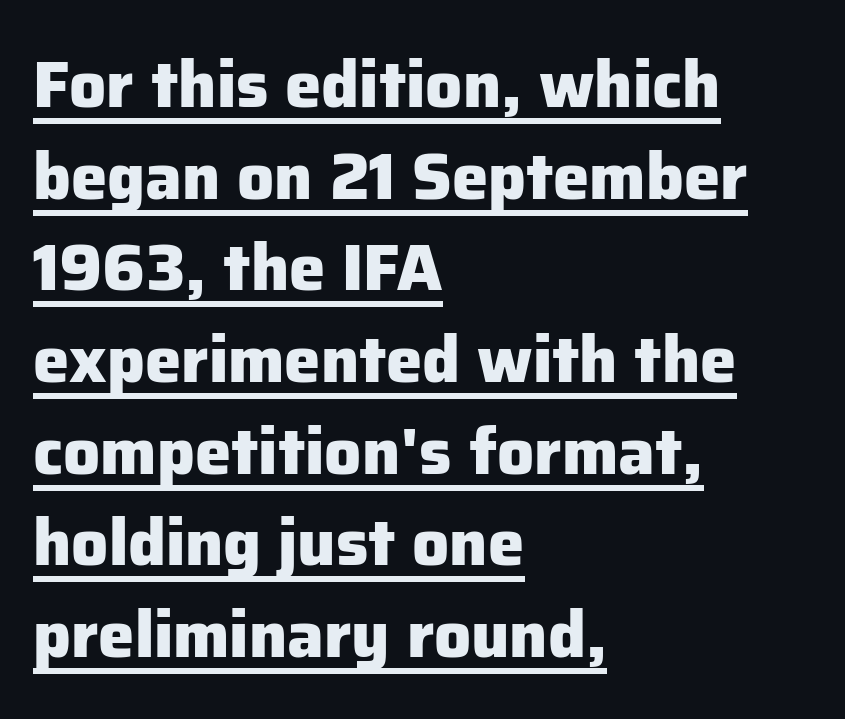
Words appear dense and cohesive because spacing is normal. The axis of the letterforms is exactly vertical. This sample keeps an unexceptional amount of space between lines. Do the characters align in a grid? No, the font is proportional. This rendering uses left alignment, leaving the right contour irregular.
